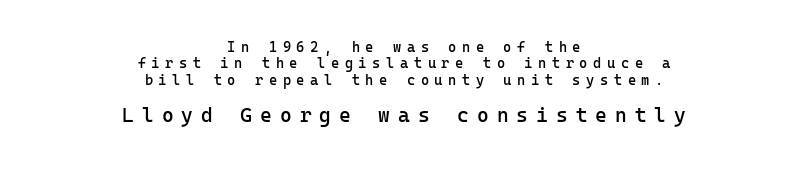
The image shows 20 px text type, upright; set centered, line spacing 1.17x, unusually wide letter spacing (+0.4 em), not underlined; the second (bottom) block is 1.43x larger.
